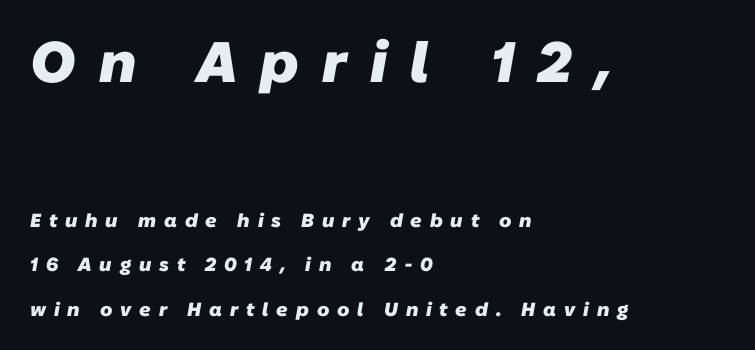
{"serif": "no", "bold": "yes", "weight": "heavy", "width": "normal", "stroke_contrast": "low", "x_height": "medium", "monospaced": "no", "underline": "no", "align": "left", "line_spacing": "loose", "line_spacing_ratio": 2.34, "letter_spacing": "wide", "letter_spacing_em": 0.41, "larger_block": "first", "size_ratio": 3.0, "glyph_px": 57}
